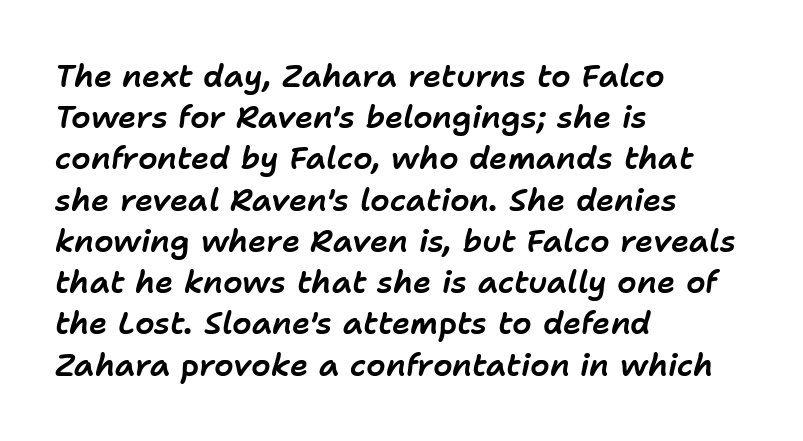
The passage shown is typed in a proportional face where columns would drift. The letterforms sit shoulder to shoulder at normal distance. A normal amount of white space separates one row of letters from the next. Each row of text sits above clean, open space.
